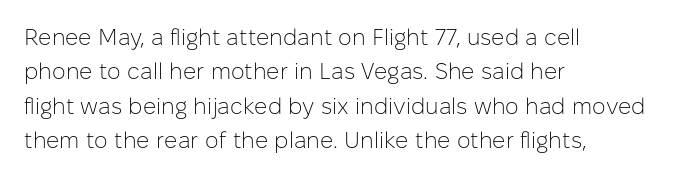
Q: Is the text bold? A: No.
Q: Is the text italic (slanted)? A: No, it is upright.
Q: Is the text underlined? A: No.
Q: How is the paragraph aligned? A: Left-aligned.
Q: Is the spacing between letters normal or unusually wide? A: Normal.
Q: Is the spacing between lines tight, normal or loose? A: Normal.
